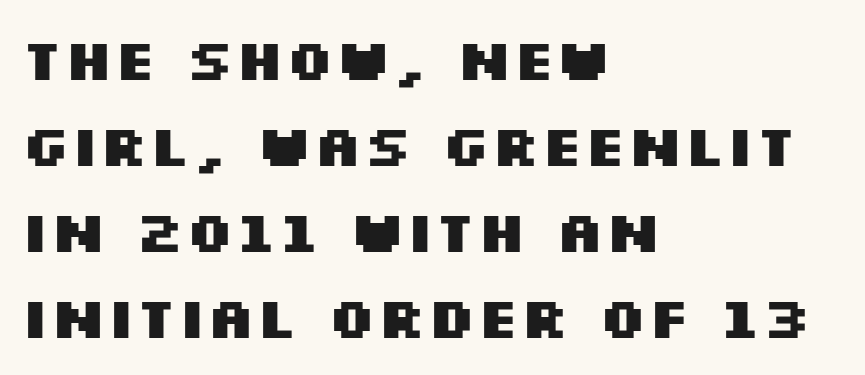
The image shows 57 px heavy, wide sans-serif type, upright; set left-aligned, normal line spacing (1.51x), normal letter spacing, not underlined; medium stroke contrast and a large x-height.
